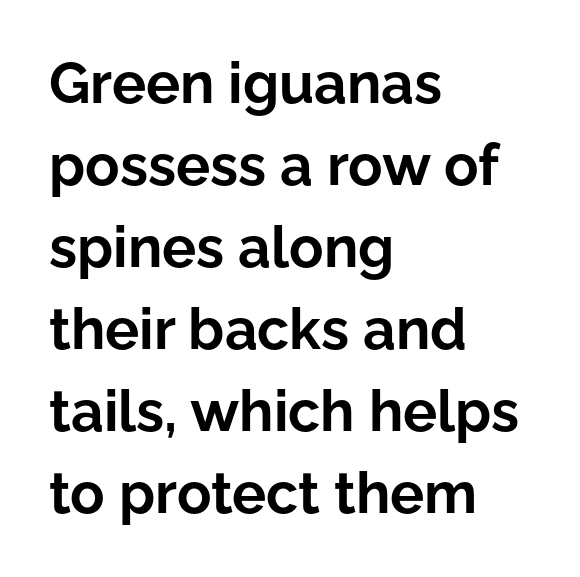
Q: Is the text bold? A: Yes.
Q: Is the text italic (slanted)? A: No, it is upright.
Q: Is the typeface a serif or a sans-serif typeface? A: Sans-serif.
Q: Is the text underlined? A: No.
Q: How is the paragraph aligned? A: Left-aligned.
Q: Is the spacing between letters normal or unusually wide? A: Normal.
Q: Is the spacing between lines tight, normal or loose? A: Normal.
Q: Width (condensed, normal, or wide)? A: Normal.
Q: Stroke contrast? A: Low.
Q: x-height? A: Medium.
Q: Monospaced? A: No.
